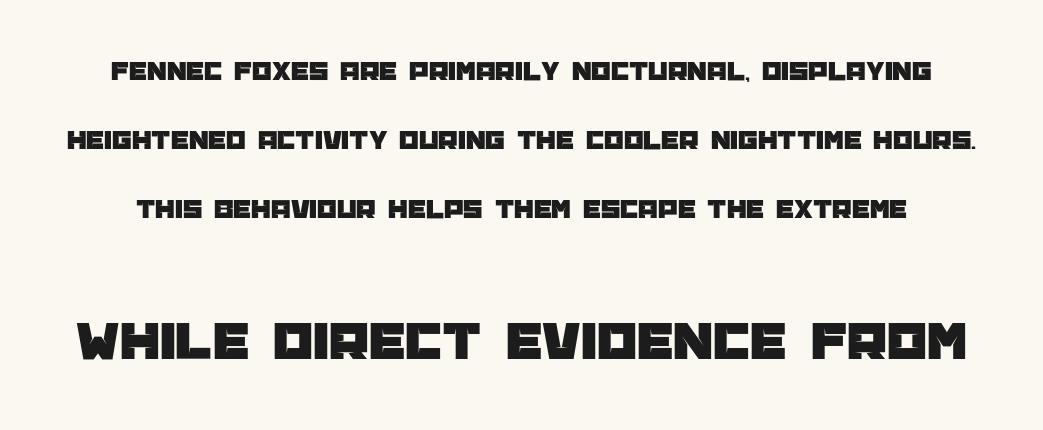
Q: Is the text italic (slanted)? A: No, it is upright.
Q: Is the typeface a serif or a sans-serif typeface? A: Sans-serif.
Q: Is the text underlined? A: No.
Q: Is the spacing between letters normal or unusually wide? A: Normal.
Q: Is the spacing between lines tight, normal or loose? A: Loose.
Q: Which block of text is set in a larger size, the first (top) or the second (bottom)? A: The second (bottom) one.
Q: Width (condensed, normal, or wide)? A: Normal.
Q: Stroke contrast? A: Low.
Q: x-height? A: Large.
Q: Monospaced? A: No.
